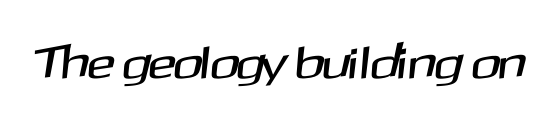
{"serif": "no", "width": "normal", "stroke_contrast": "medium", "x_height": "medium", "monospaced": "no", "underline": "no", "letter_spacing": "normal", "letter_spacing_em": 0.0, "glyph_px": 46}
